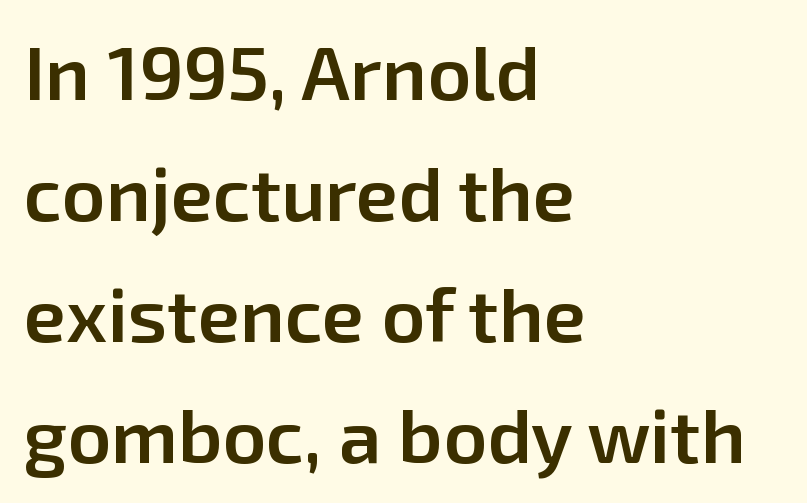
Does the type have serifs? No, each stem ends abruptly. Quick note: interline space is typical. The rag falls on the right side of this text block. This sample uses plain, unmodified letter spacing. The typesetting leans somewhat heavy: a semibold.
